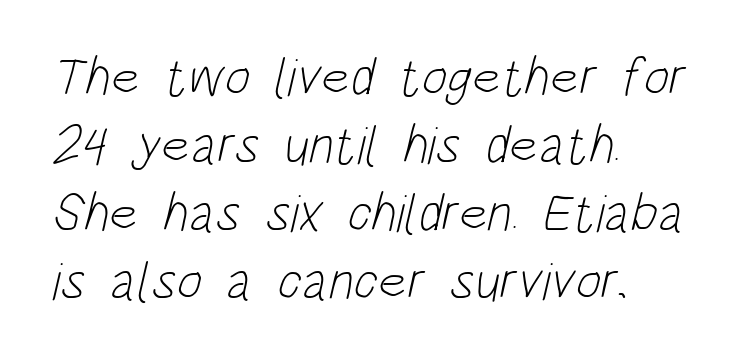
{"serif": "no", "bold": "no", "weight": "light", "width": "condensed", "stroke_contrast": "low", "x_height": "large", "monospaced": "no", "underline": "no", "align": "left", "line_spacing": "normal", "line_spacing_ratio": 1.26, "letter_spacing": "normal", "letter_spacing_em": 0.0, "glyph_px": 54}
